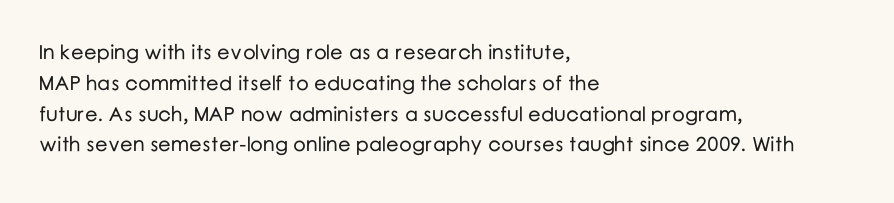
{"italic": "no", "underline": "no", "align": "left", "line_spacing": "normal", "line_spacing_ratio": 1.54, "letter_spacing": "normal", "letter_spacing_em": 0.0, "glyph_px": 20}
